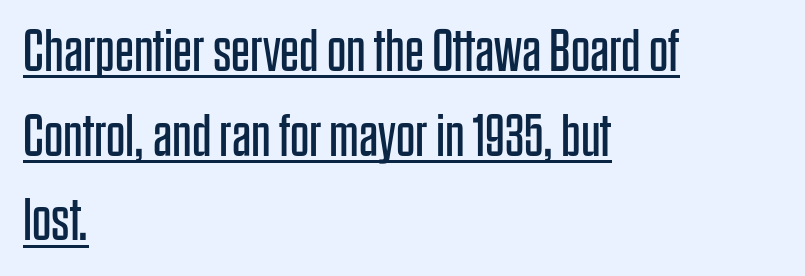
Ascenders rise straight up at ninety degrees. Teacher's note: observe the even left margin — that is flush-left alignment. In terms of letterform style, serifs are entirely absent. Looks like regular typesetting: each glyph gets only the width it needs. The letterforms sit at book weight or below. Descenders here cross a horizontal rule under the line.
